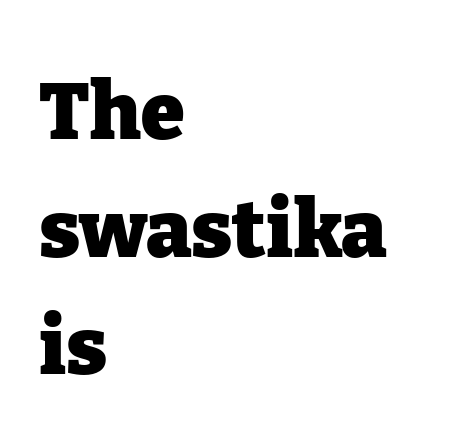
Q: Is the text bold? A: Yes.
Q: Is the text italic (slanted)? A: No, it is upright.
Q: Is the typeface a serif or a sans-serif typeface? A: Serif.
Q: Is the text underlined? A: No.
Q: How is the paragraph aligned? A: Left-aligned.
Q: Is the spacing between letters normal or unusually wide? A: Normal.
Q: Is the spacing between lines tight, normal or loose? A: Normal.
Q: Width (condensed, normal, or wide)? A: Normal.
Q: Stroke contrast? A: Low.
Q: x-height? A: Medium.
Q: Monospaced? A: No.
